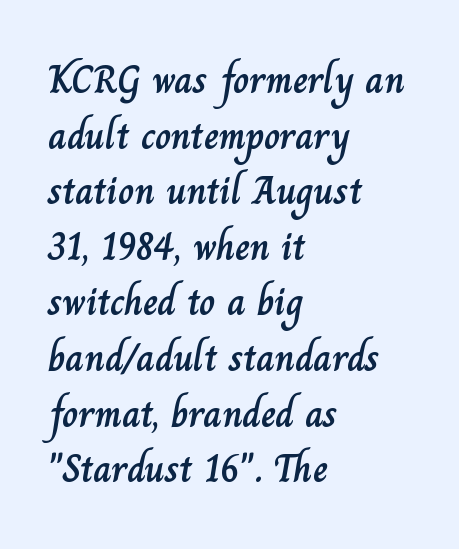
The image shows 40 px text type; set left-aligned, normal line spacing (1.39x), normal letter spacing, not underlined; low stroke contrast and a small x-height.
